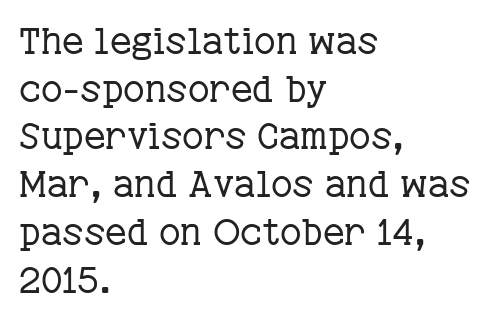
The image shows 37 px regular-weight serif type, upright; set left-aligned, normal line spacing (1.29x), normal letter spacing, not underlined; low stroke contrast and a medium x-height.
